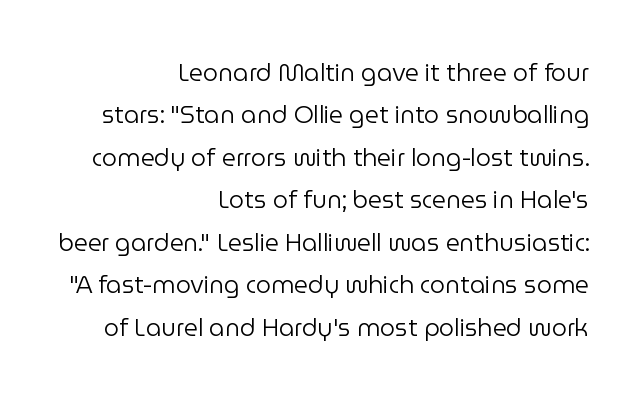
The image shows 24 px text type, upright; set right-aligned, line spacing 1.77x, normal letter spacing, not underlined.
